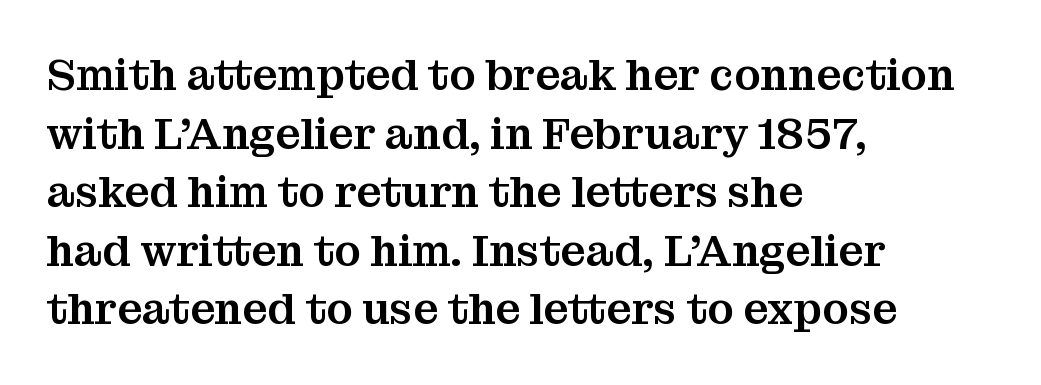
These lines were composed using upright roman letters. The face used here is proportionally spaced, like ordinary book or web type. Every row of glyphs begins at an identical x-position on the left. The face used here is rendered with its standard letterfit.
